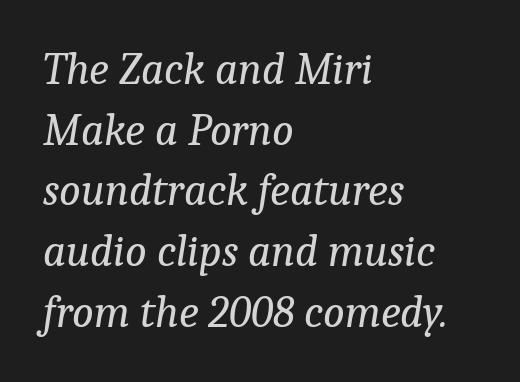
The font is comparable to plain body text, perhaps lighter. Look at the bottom of the vertical strokes: they flare into serifs here. Note the varied advance widths — an 'i' is clearly narrower than an 'm'. Would a proofreader flag this as italicized? Yes. The passage shown stacks its lines at a standard gap. Clear beneath every line of the passage.
